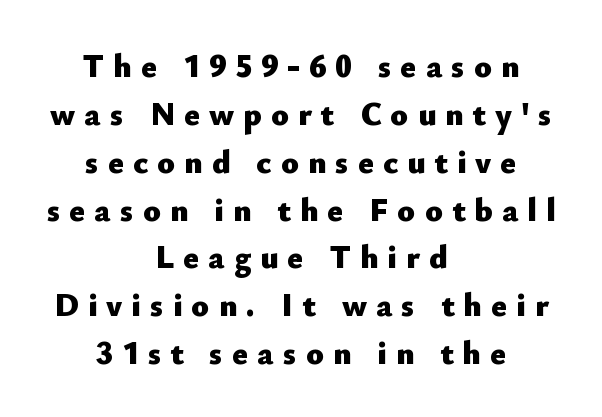
Q: Is the text bold? A: Yes.
Q: Is the text italic (slanted)? A: No, it is upright.
Q: Is the typeface a serif or a sans-serif typeface? A: Sans-serif.
Q: Is the text underlined? A: No.
Q: How is the paragraph aligned? A: Centered.
Q: Is the spacing between letters normal or unusually wide? A: Unusually wide.
Q: Is the spacing between lines tight, normal or loose? A: Normal.
Q: Width (condensed, normal, or wide)? A: Normal.
Q: Stroke contrast? A: Low.
Q: x-height? A: Small.
Q: Monospaced? A: No.
